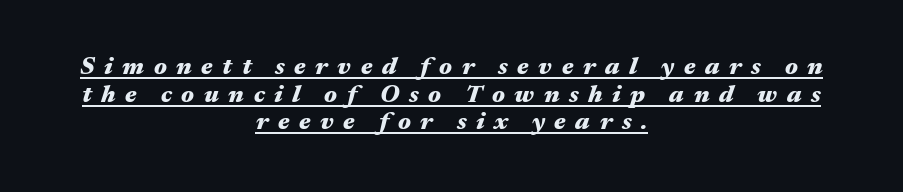
The line-height multiplier appears low, near solid setting. Check the space under the baseline: a stroke is drawn there. Horizontally, the lines are justified to the midpoint only. These words are printed bold, with thick strokes throughout. The letters are slanted; this is an italic face.
